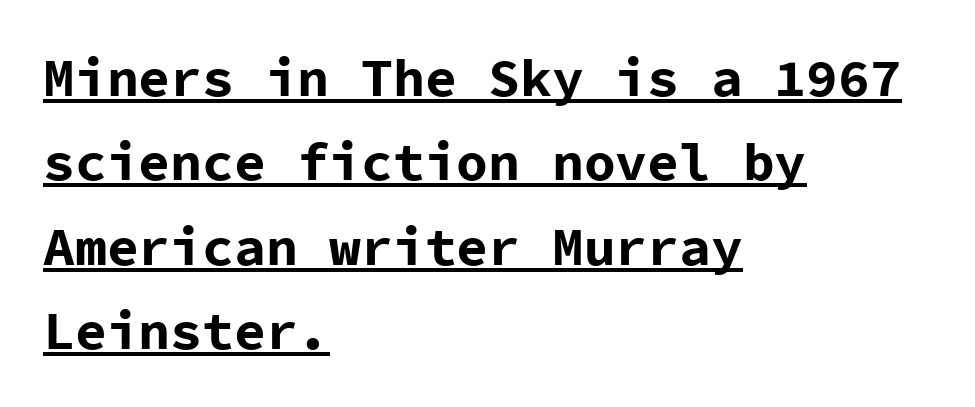
{"serif": "no", "italic": "no", "bold": "yes", "weight": "bold", "width": "normal", "stroke_contrast": "low", "x_height": "medium", "monospaced": "yes", "underline": "yes", "align": "left", "line_spacing": "normal", "line_spacing_ratio": 1.59, "letter_spacing": "normal", "letter_spacing_em": 0.0, "glyph_px": 53}
